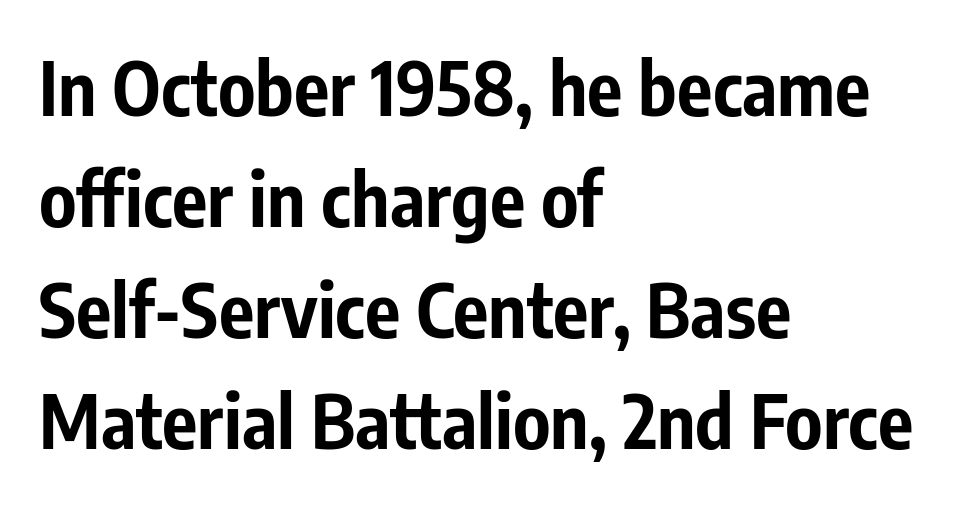
{"serif": "no", "italic": "no", "bold": "yes", "weight": "bold", "width": "condensed", "stroke_contrast": "low", "x_height": "medium", "monospaced": "no", "underline": "no", "align": "left", "line_spacing": "normal", "line_spacing_ratio": 1.5, "letter_spacing": "normal", "letter_spacing_em": 0.0, "glyph_px": 74}
